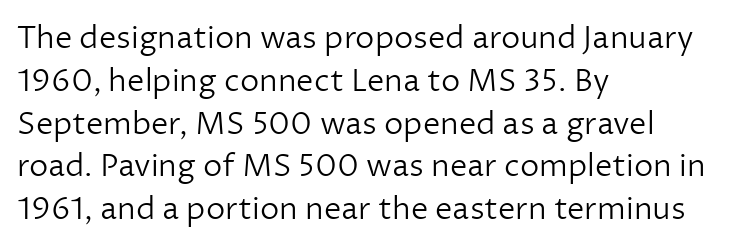
Compared with typical body copy, the letter spacing here is the same. These lines were composed using upright roman letters. Typographically, this falls in the sans-serif category. This sample has the flowing, uneven cadence of proportional lettering. These lines sit exactly where default settings would place them. No word sits above an underline.
